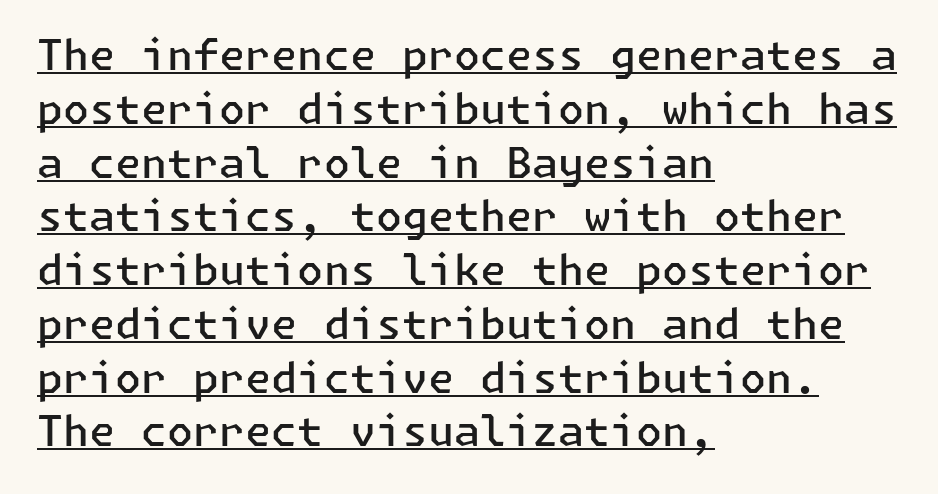
{"serif": "no", "italic": "no", "bold": "semi", "weight": "semibold", "width": "normal", "stroke_contrast": "low", "x_height": "medium", "underline": "yes", "align": "left", "line_spacing": "normal", "line_spacing_ratio": 1.28, "letter_spacing": "normal", "letter_spacing_em": 0.0, "glyph_px": 42}
